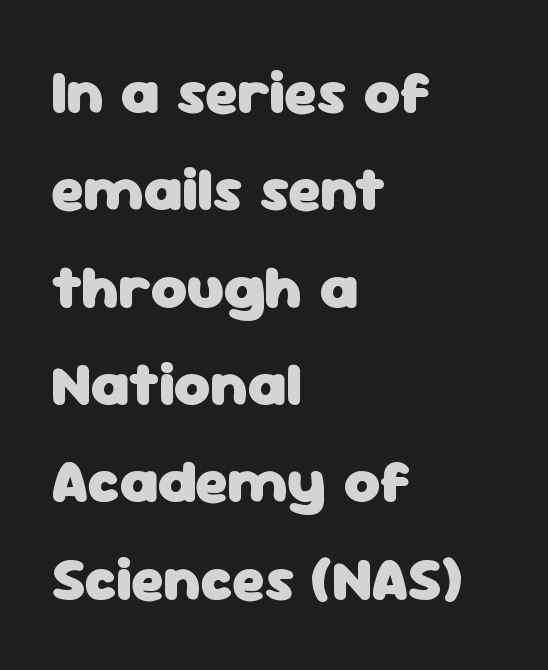
The image shows 62 px heavy sans-serif type, upright; set left-aligned, normal line spacing (1.57x), normal letter spacing, not underlined; low stroke contrast and a medium x-height.
